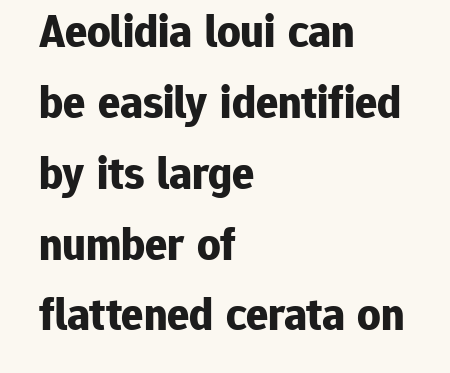
{"serif": "no", "italic": "no", "bold": "yes", "weight": "bold", "width": "normal", "stroke_contrast": "low", "x_height": "medium", "monospaced": "no", "underline": "no", "align": "left", "line_spacing": "normal", "line_spacing_ratio": 1.54, "letter_spacing": "normal", "letter_spacing_em": 0.0, "glyph_px": 46}
